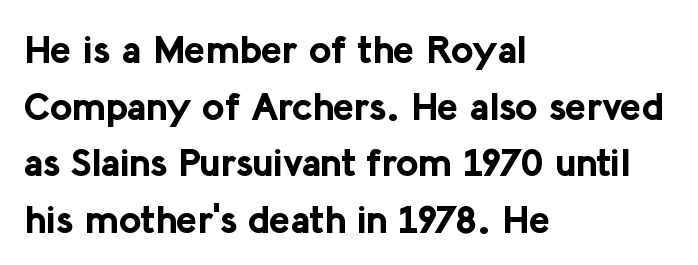
Q: Is the text bold? A: Yes.
Q: Is the text italic (slanted)? A: No, it is upright.
Q: Is the typeface a serif or a sans-serif typeface? A: Sans-serif.
Q: Is the text underlined? A: No.
Q: How is the paragraph aligned? A: Left-aligned.
Q: Is the spacing between letters normal or unusually wide? A: Normal.
Q: Is the spacing between lines tight, normal or loose? A: Normal.
Q: Width (condensed, normal, or wide)? A: Normal.
Q: Stroke contrast? A: Low.
Q: x-height? A: Medium.
Q: Monospaced? A: No.
